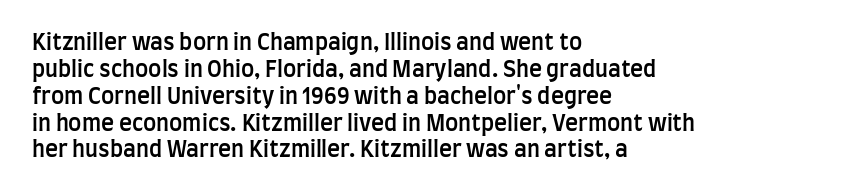
The image shows 22 px text type, upright; set left-aligned, line spacing 1.22x, normal letter spacing, not underlined.
